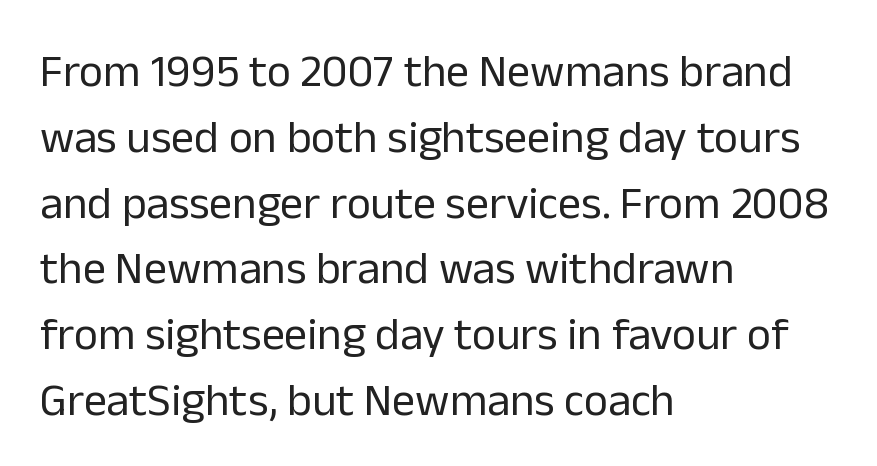
{"serif": "no", "italic": "no", "bold": "no", "weight": "regular", "width": "normal", "stroke_contrast": "low", "x_height": "medium", "monospaced": "no", "underline": "no", "align": "left", "line_spacing": "normal", "line_spacing_ratio": 1.43, "letter_spacing": "normal", "letter_spacing_em": 0.0, "glyph_px": 46}
